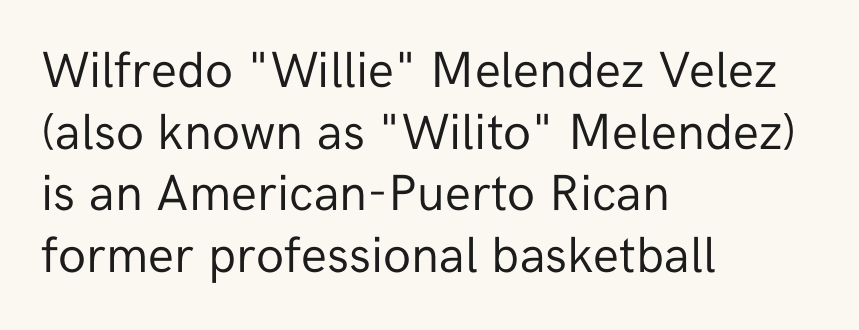
The image shows 51 px regular-weight sans-serif type, upright; set left-aligned, line spacing 1.21x, normal letter spacing, not underlined; low stroke contrast and a medium x-height.
